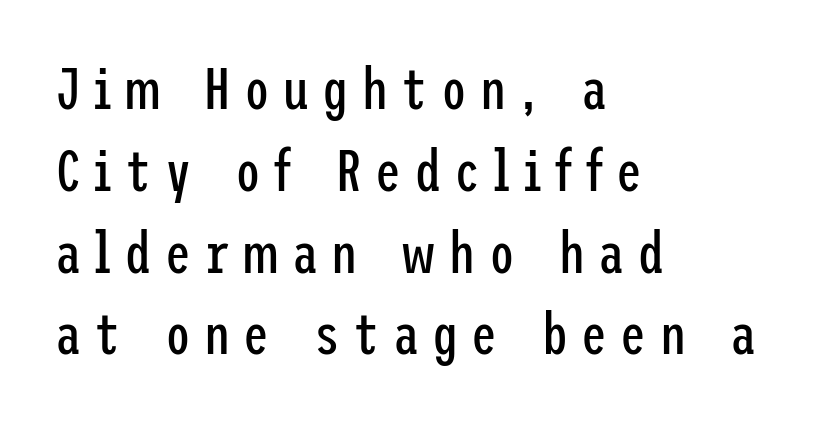
The image shows 58 px regular-weight, condensed sans-serif type, upright; set left-aligned, normal line spacing (1.41x), unusually wide letter spacing (+0.23 em), not underlined; low stroke contrast and a medium x-height.
